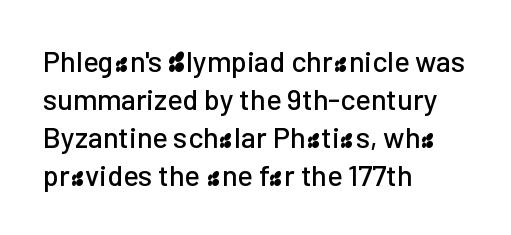
Nothing sits at the stroke ends, so this counts as sans-serif. Characters follow at the spacing the type designer built in. In terms of leading, this rendering sits right in the middle. Words float on clear page, feet unadorned. One-word summary of the alignment: left.
